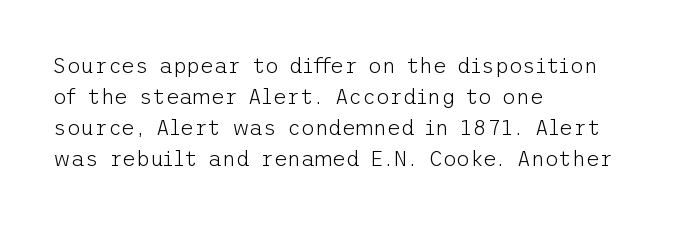
The image shows 21 px text type, upright; set left-aligned, normal line spacing (1.48x), normal letter spacing, not underlined.
